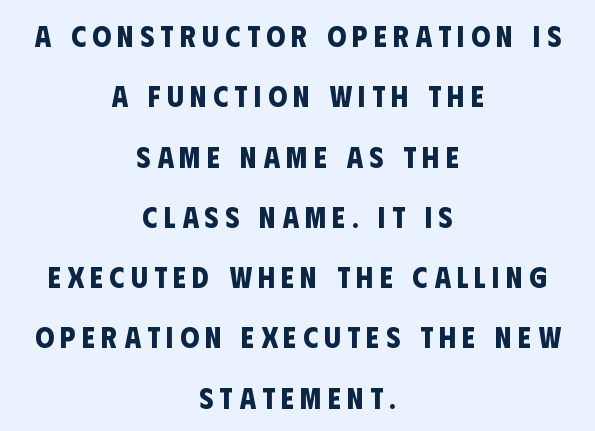
A typesetter would call this heavily tracked-out type. This rendering features lettering with no underline. Does the type have serifs? No, each stem ends abruptly. The lines in this sample share a center point and differ in where they start and stop. In terms of leading, this rendering errs on the spacious side.
